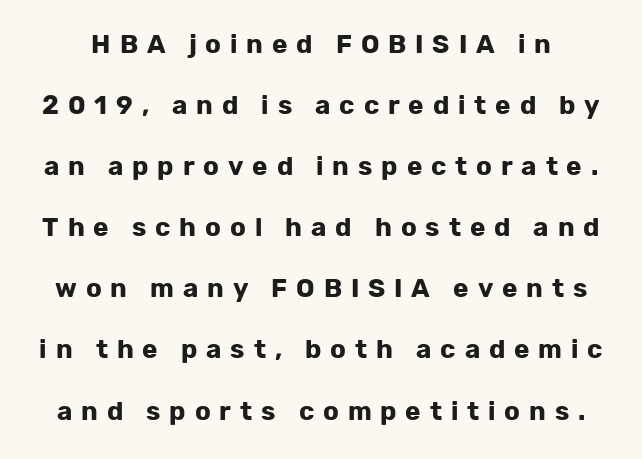
Honestly, the letter spacing is so wide it's the main thing you notice. How heavy is the stroke? Heavy — this is a bold. Widely set lines give the paragraph a tall, airy silhouette. No italicization has been applied; the sample stays upright. The strip under each line holds only bare page.
